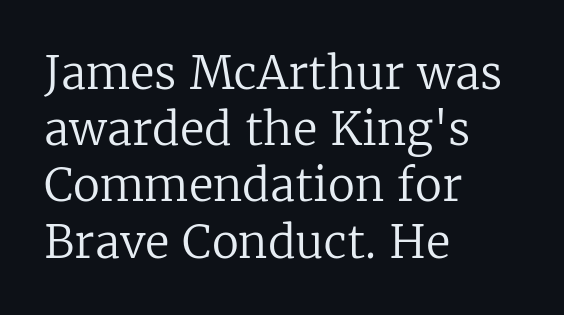
The image shows 45 px regular-weight serif type, upright; set left-aligned, normal line spacing (1.25x), normal letter spacing, not underlined; low stroke contrast and a medium x-height.
